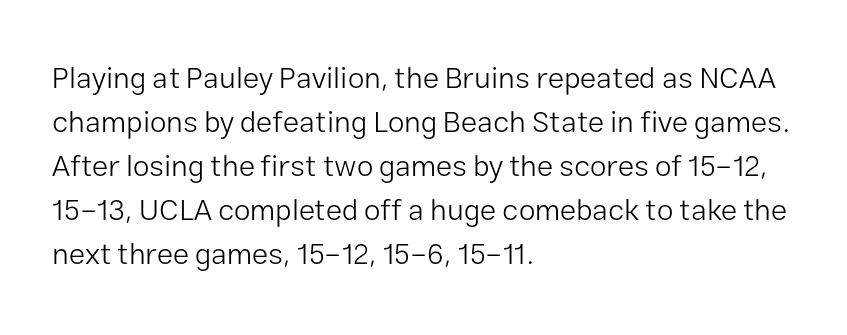
Q: Is the text bold? A: No.
Q: Is the text italic (slanted)? A: No, it is upright.
Q: Is the typeface a serif or a sans-serif typeface? A: Sans-serif.
Q: Is the text underlined? A: No.
Q: How is the paragraph aligned? A: Left-aligned.
Q: Is the spacing between letters normal or unusually wide? A: Normal.
Q: Is the spacing between lines tight, normal or loose? A: Normal.
Q: Width (condensed, normal, or wide)? A: Normal.
Q: Stroke contrast? A: Low.
Q: x-height? A: Medium.
Q: Monospaced? A: No.
